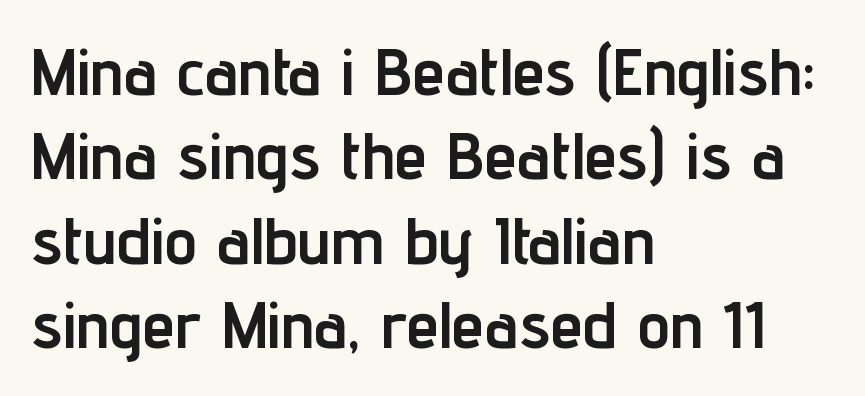
{"serif": "no", "italic": "no", "bold": "yes", "weight": "semibold", "width": "condensed", "stroke_contrast": "low", "x_height": "medium", "monospaced": "no", "underline": "no", "align": "left", "line_spacing": "normal", "line_spacing_ratio": 1.28, "letter_spacing": "normal", "letter_spacing_em": 0.0, "glyph_px": 66}
